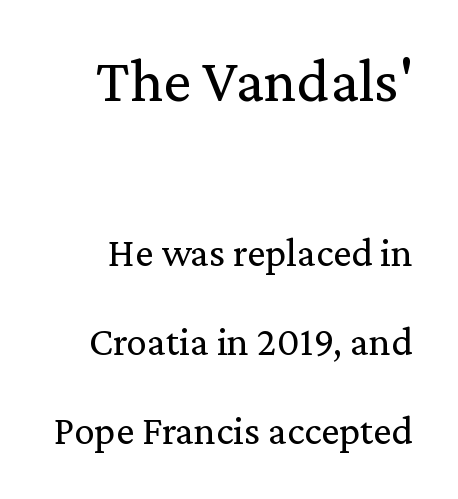
Large over small — that's the arrangement of the two blocks here. The rendering keeps characters at their native spacing. The characters are drawn with everyday or finer stroke widths. Honestly, the rows look like they've been pulled way apart. The area under the type is left untouched. These lines are rendered in a variable-pitch font.
